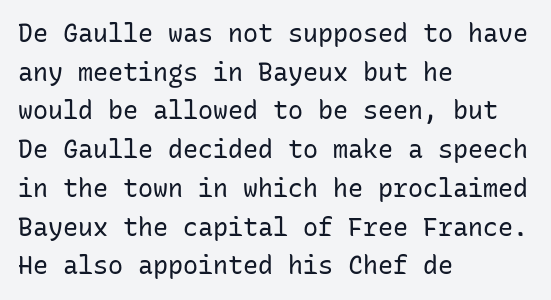
Notice how descenders clear the ascenders below comfortably — that's standard leading. Posture: vertical. Letter spacing: default. This rendering uses left alignment, leaving the right contour irregular.
